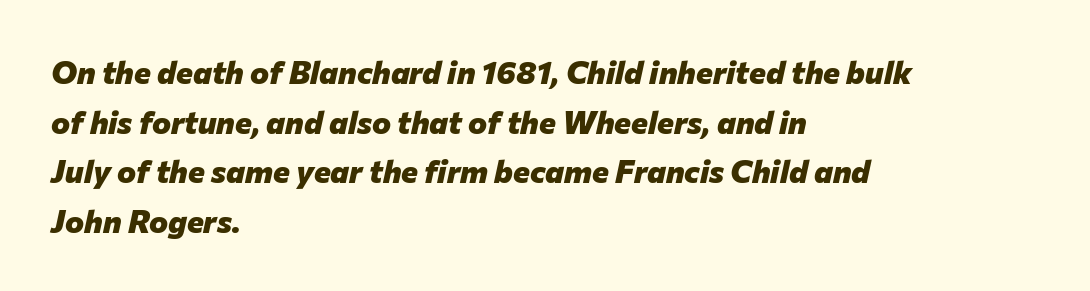
The image shows 32 px heavy type, italic (leaning right); set left-aligned, normal line spacing (1.55x), normal letter spacing, not underlined; low stroke contrast and a medium x-height.
